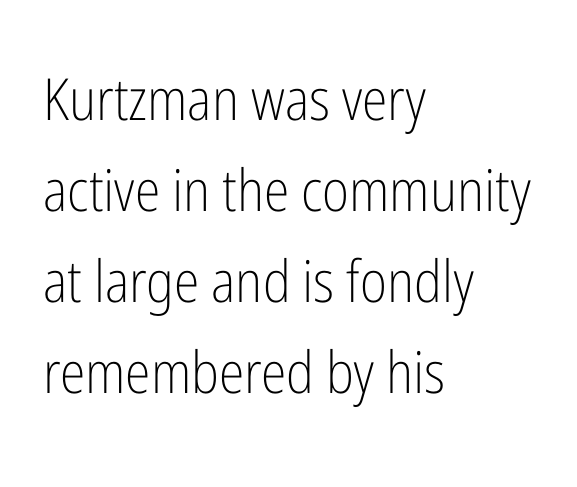
The image shows 58 px light, condensed sans-serif type, upright; set left-aligned, normal line spacing (1.57x), normal letter spacing, not underlined; low stroke contrast and a medium x-height.
